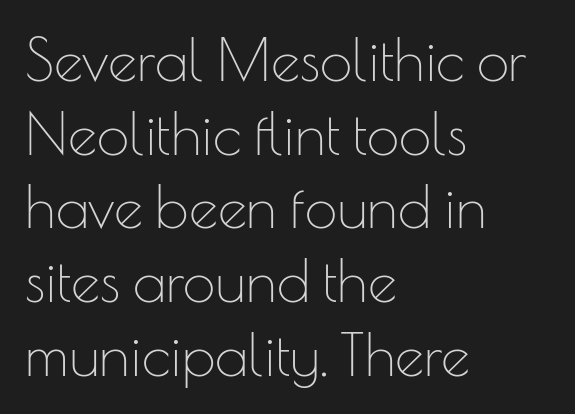
Bare-footed words on every line. Is this a sans? Yes — the strokes have no serifs. On a weight scale, this lands at 450 or below. The rendering keeps characters at their native spacing. The lettering holds an erect, upright posture throughout. A classic flush-left, rag-right setting is used for this passage.
